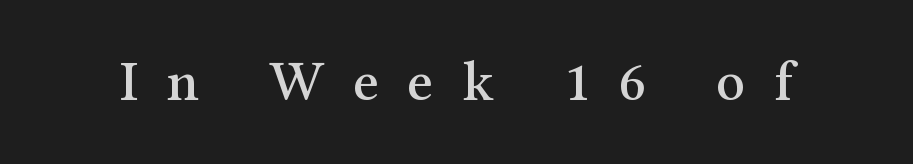
Q: Is the text italic (slanted)? A: No, it is upright.
Q: Is the typeface a serif or a sans-serif typeface? A: Serif.
Q: Is the text underlined? A: No.
Q: Is the spacing between letters normal or unusually wide? A: Unusually wide.
Q: Width (condensed, normal, or wide)? A: Normal.
Q: Stroke contrast? A: Medium.
Q: x-height? A: Medium.
Q: Monospaced? A: No.
